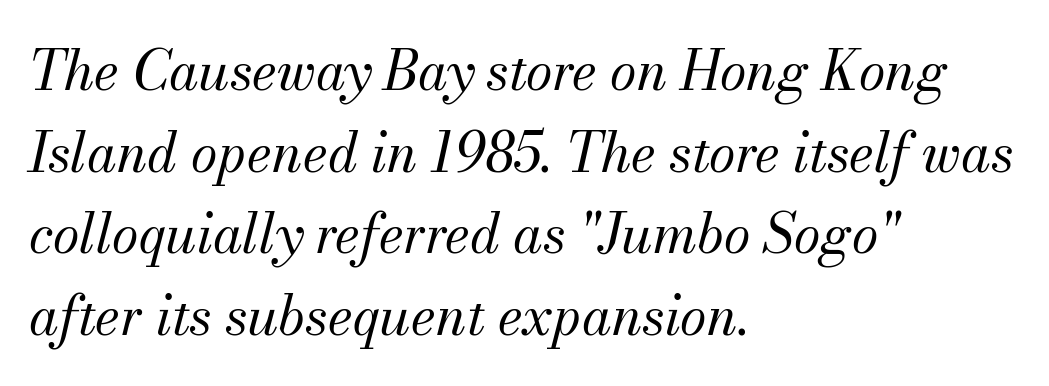
Type without underlining. A typesetter would label this face a serif. There's an unmistakable incline to the writing here. Varying glyph widths throughout — classic text-font behaviour. If you measured baseline to baseline, you'd find a middling distance. The type is set solid horizontally, with unmodified tracking.
